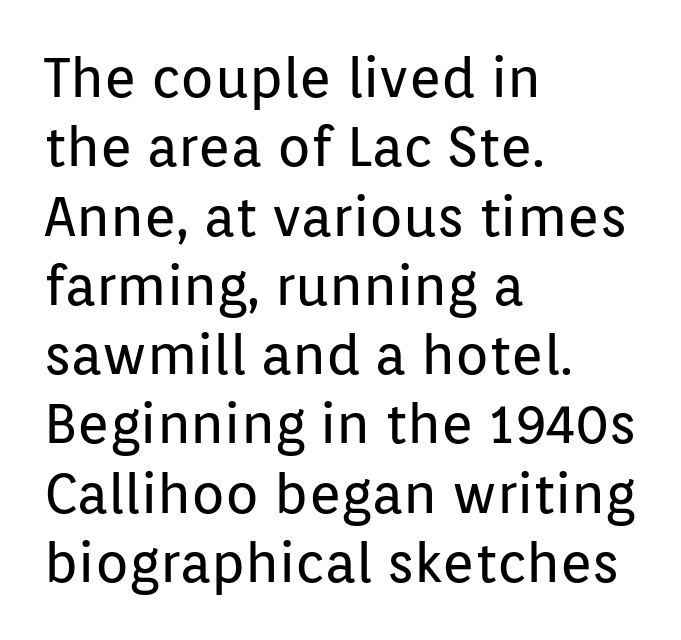
These lines keep a tight, regular rhythm from letter to letter. You could not count columns in this text — the font is proportionally spaced. This reads as an unemphasized weight, regular at the heaviest. Horizontally, the lines are justified to the leading edge only.
